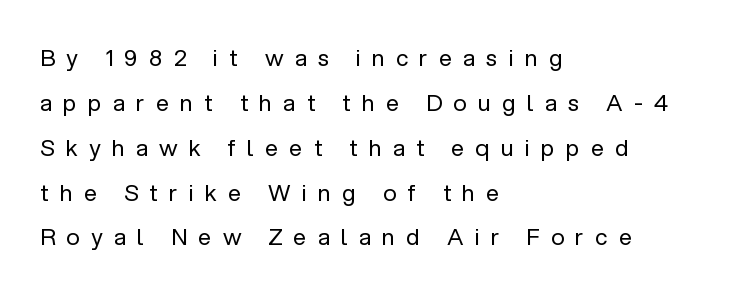
The image shows 23 px text type, upright; set left-aligned, loose line spacing (1.95x), unusually wide letter spacing (+0.49 em), not underlined.
